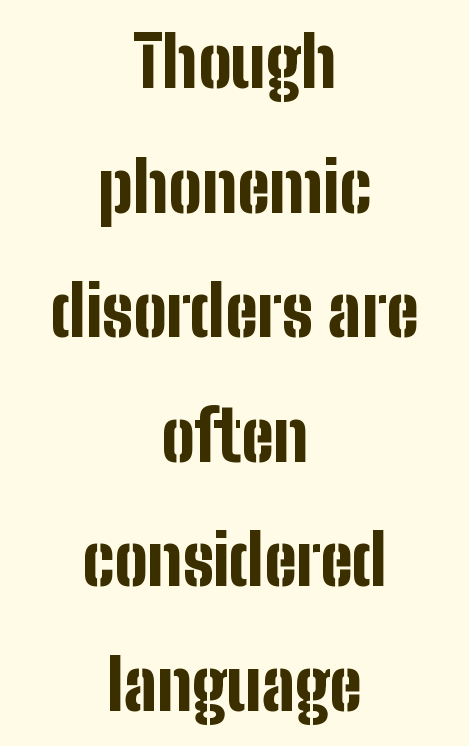
Q: Is the text bold? A: Yes.
Q: Is the text italic (slanted)? A: No, it is upright.
Q: Is the typeface a serif or a sans-serif typeface? A: Sans-serif.
Q: Is the text underlined? A: No.
Q: How is the paragraph aligned? A: Centered.
Q: Is the spacing between letters normal or unusually wide? A: Normal.
Q: Width (condensed, normal, or wide)? A: Condensed.
Q: Stroke contrast? A: Low.
Q: x-height? A: Medium.
Q: Monospaced? A: No.
